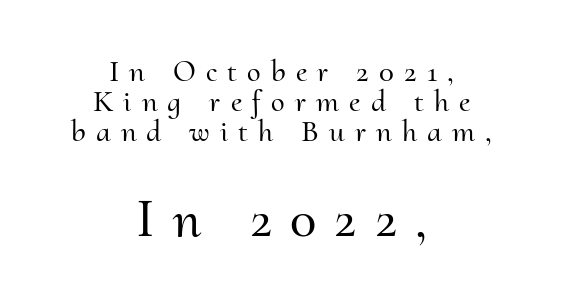
The image shows 55 px serif type, upright; set centered, tight line spacing (0.96x), unusually wide letter spacing (+0.33 em), not underlined; the second (bottom) block is 1.77x larger; medium stroke contrast and a small x-height.
